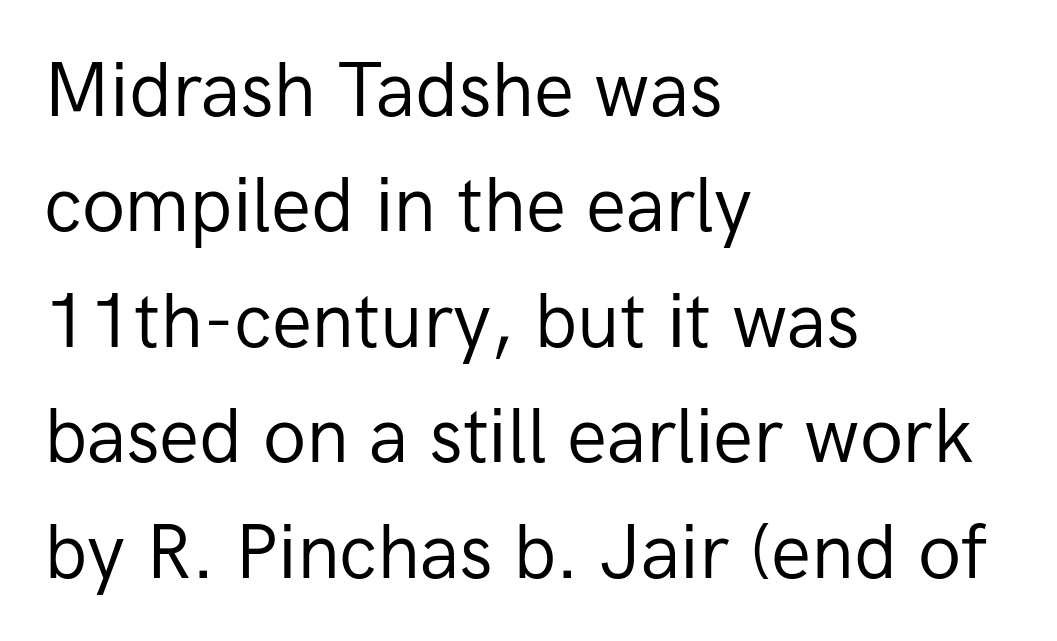
{"serif": "no", "italic": "no", "bold": "no", "weight": "regular", "width": "normal", "stroke_contrast": "low", "x_height": "medium", "monospaced": "no", "underline": "no", "align": "left", "line_spacing": "normal", "line_spacing_ratio": 1.54, "letter_spacing": "normal", "letter_spacing_em": 0.0, "glyph_px": 75}
